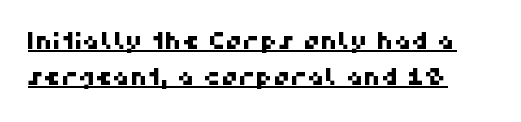
{"underline": "yes", "line_spacing": "normal", "line_spacing_ratio": 1.52, "letter_spacing": "normal", "letter_spacing_em": 0.0, "glyph_px": 24}
